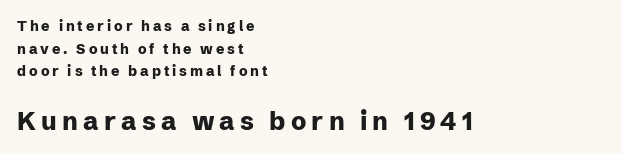
The image shows 25 px bold type, upright; set left-aligned, normal line spacing (1.61x), unusually wide letter spacing (+0.21 em), not underlined; the second (bottom) block is 1.79x larger.
